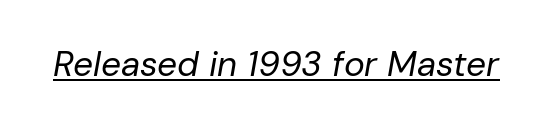
The image shows 35 px regular-weight type, italic (leaning right); set normal letter spacing, underlined; low stroke contrast and a medium x-height.
